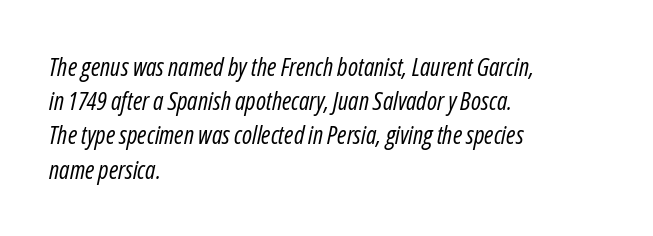
Does the leading feel generous? No, just average. Underline: absent. Students, note that the glyphs here touch the page at normal intervals. A student would call this left alignment; a typographer would say flush left, rag right.
